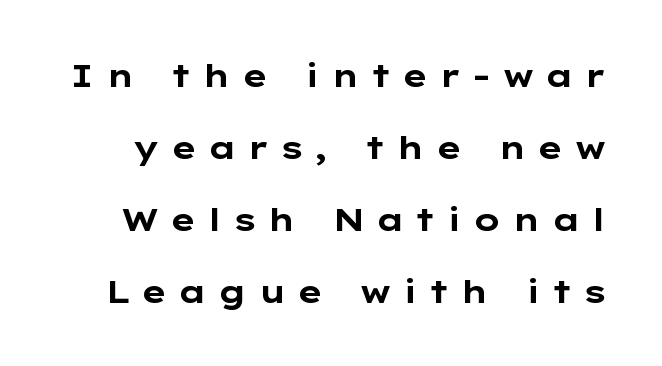
The image shows 32 px bold, wide sans-serif type, upright; set loose line spacing (2.25x), unusually wide letter spacing (+0.32 em), not underlined; low stroke contrast and a medium x-height.
